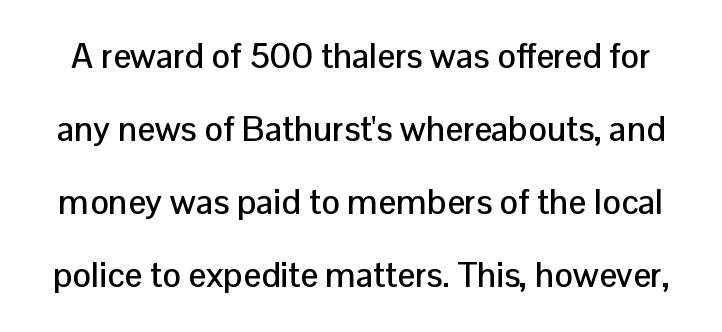
{"serif": "no", "italic": "no", "width": "normal", "stroke_contrast": "low", "x_height": "medium", "monospaced": "no", "underline": "no", "line_spacing": "loose", "line_spacing_ratio": 2.09, "letter_spacing": "normal", "letter_spacing_em": 0.0, "glyph_px": 35}
